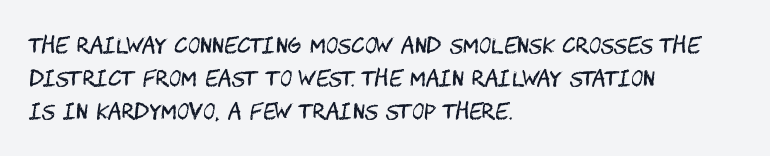
The face looks like a standard text weight, possibly lighter. Short and long lines alike share a common starting point at left. Vertically, the passage feels balanced, rows spaced as you'd expect. A bare baseline throughout the passage. Here the glyphs are tracked normally, forming tight word shapes.
